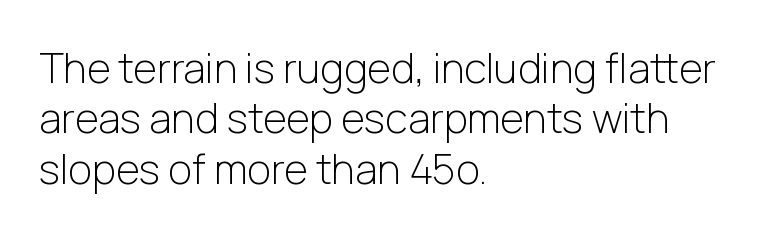
The image shows 41 px light sans-serif type, upright; set left-aligned, line spacing 1.23x, normal letter spacing, not underlined; low stroke contrast and a medium x-height.
